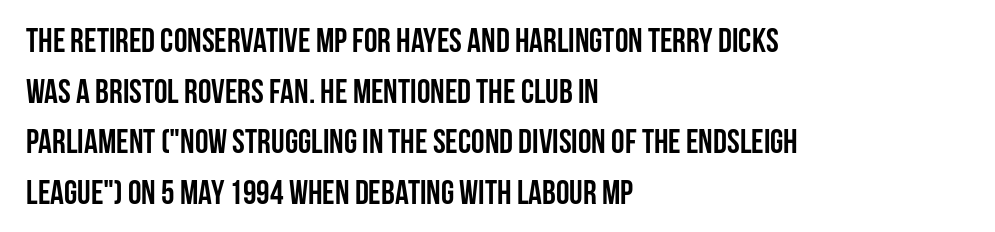
{"serif": "no", "italic": "no", "bold": "yes", "weight": "semibold", "width": "condensed", "stroke_contrast": "low", "x_height": "large", "monospaced": "no", "underline": "no", "align": "left", "line_spacing": "normal", "line_spacing_ratio": 1.49, "letter_spacing": "normal", "letter_spacing_em": 0.0, "glyph_px": 34}
